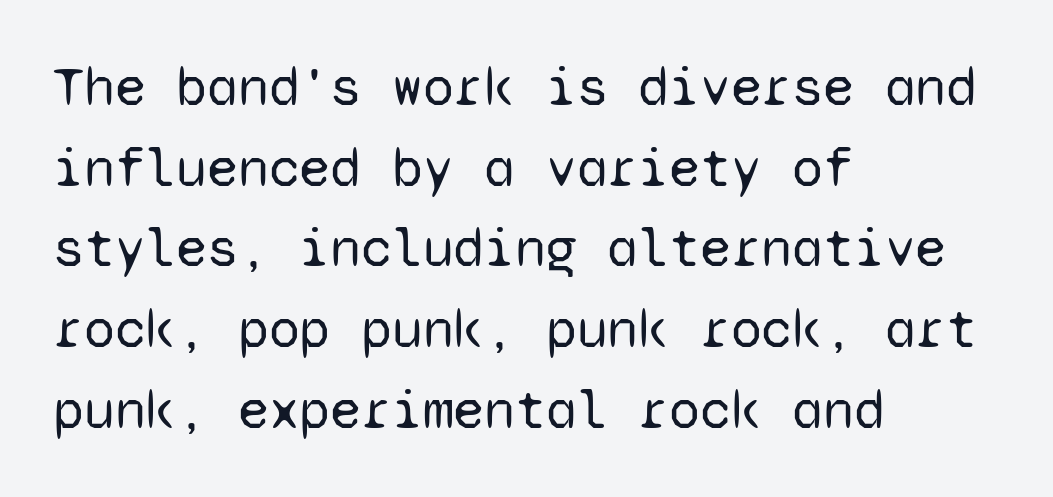
Check the space under the baseline: it is left empty. These lines are composed in type without serifs. Ascenders rise straight up at ninety degrees. Vertical spacing — default.
